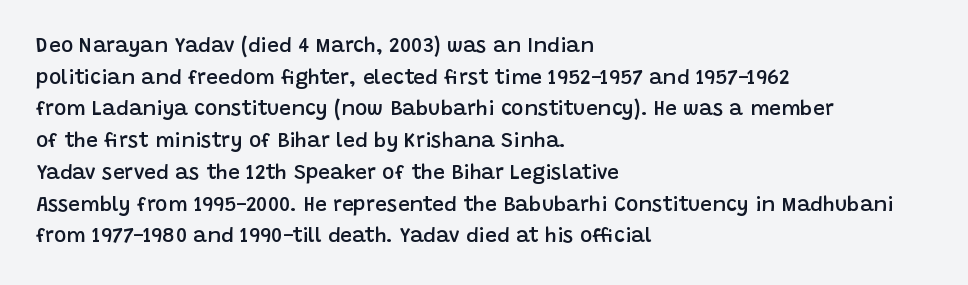
{"italic": "no", "bold": "semi", "underline": "no", "align": "left", "line_spacing": "normal", "line_spacing_ratio": 1.51, "letter_spacing": "normal", "letter_spacing_em": 0.0, "glyph_px": 21}
